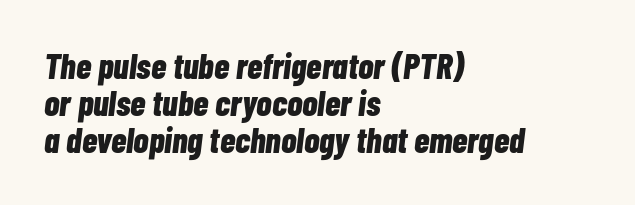
The specimen omits any rule beneath the text block's lines. Italic: yes, the glyphs are oblique. Typeset ragged right — the left edge is the straight one. A typesetter would call this proportional, since set widths differ per character. Does the weight exceed regular? Yes, all the way to bold.
